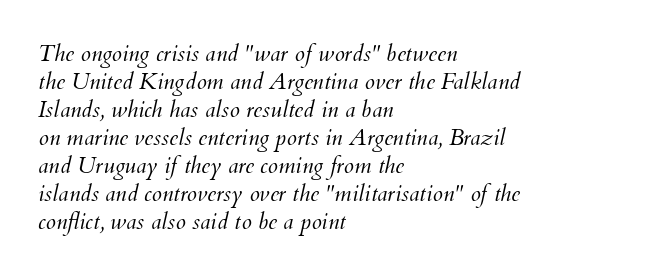
The image shows 23 px text type, italic (leaning right); set left-aligned, line spacing 1.22x, normal letter spacing, not underlined.
